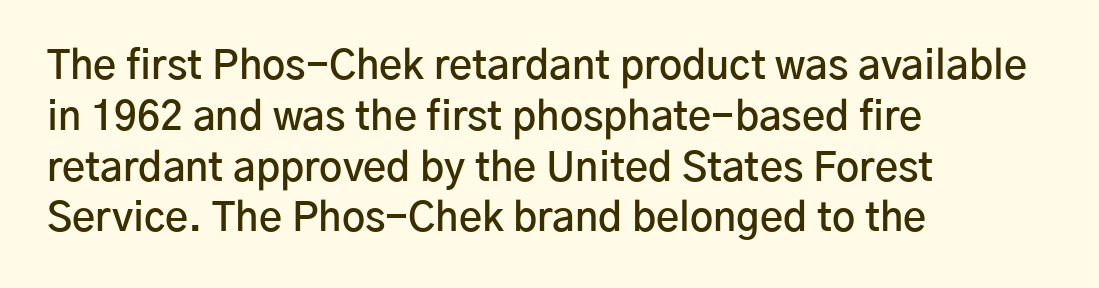
Q: Is the text bold? A: Semi-bold.
Q: Is the text italic (slanted)? A: No, it is upright.
Q: Is the typeface a serif or a sans-serif typeface? A: Sans-serif.
Q: Is the text underlined? A: No.
Q: How is the paragraph aligned? A: Left-aligned.
Q: Is the spacing between letters normal or unusually wide? A: Normal.
Q: Is the spacing between lines tight, normal or loose? A: Normal.
Q: Width (condensed, normal, or wide)? A: Normal.
Q: Stroke contrast? A: Low.
Q: x-height? A: Medium.
Q: Monospaced? A: No.
